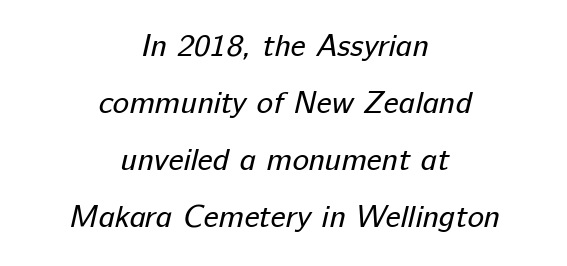
The image shows 31 px regular-weight sans-serif type; set centered, line spacing 1.84x, normal letter spacing, not underlined; low stroke contrast and a medium x-height.
